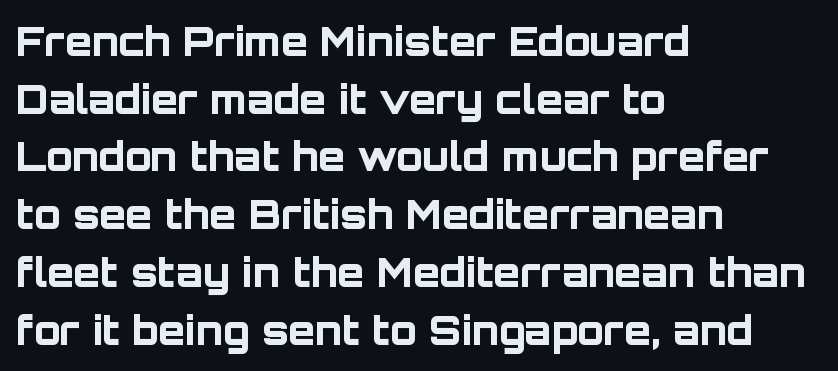
The image shows 39 px bold sans-serif type, upright; set left-aligned, normal line spacing (1.48x), normal letter spacing, not underlined; low stroke contrast and a large x-height.
